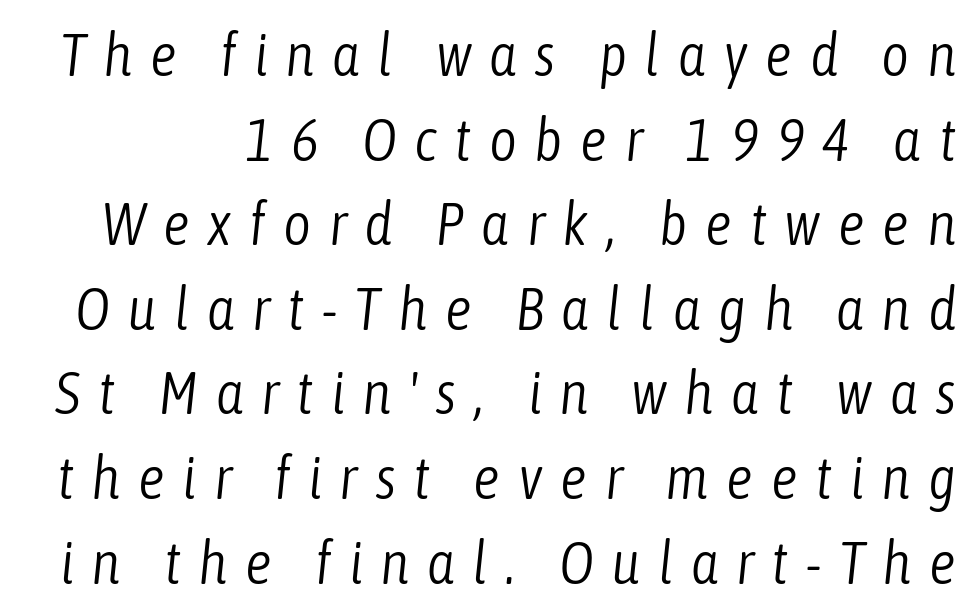
Heft: none added — not bold. A typesetter would call this proportional, since set widths differ per character. Descenders hang freely into open space. Quick note: interline space is typical. Quick note: italic. Tracking here is generous; glyphs stand well apart from one another.
